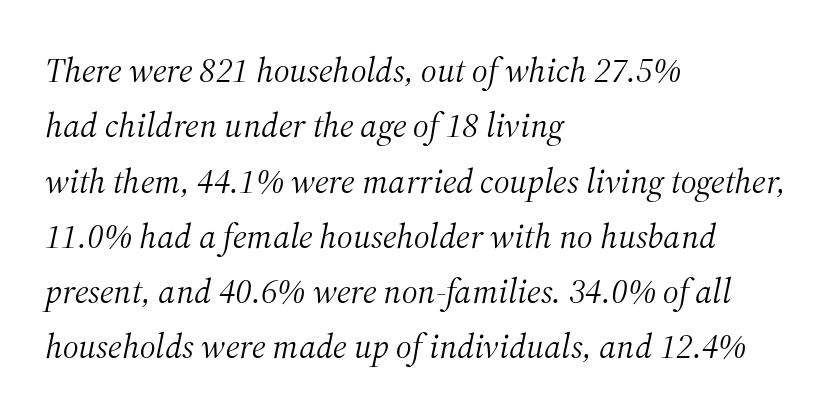
The image shows 35 px light serif type, italic (leaning right); set left-aligned, normal line spacing (1.58x), normal letter spacing, not underlined; medium stroke contrast and a medium x-height.
